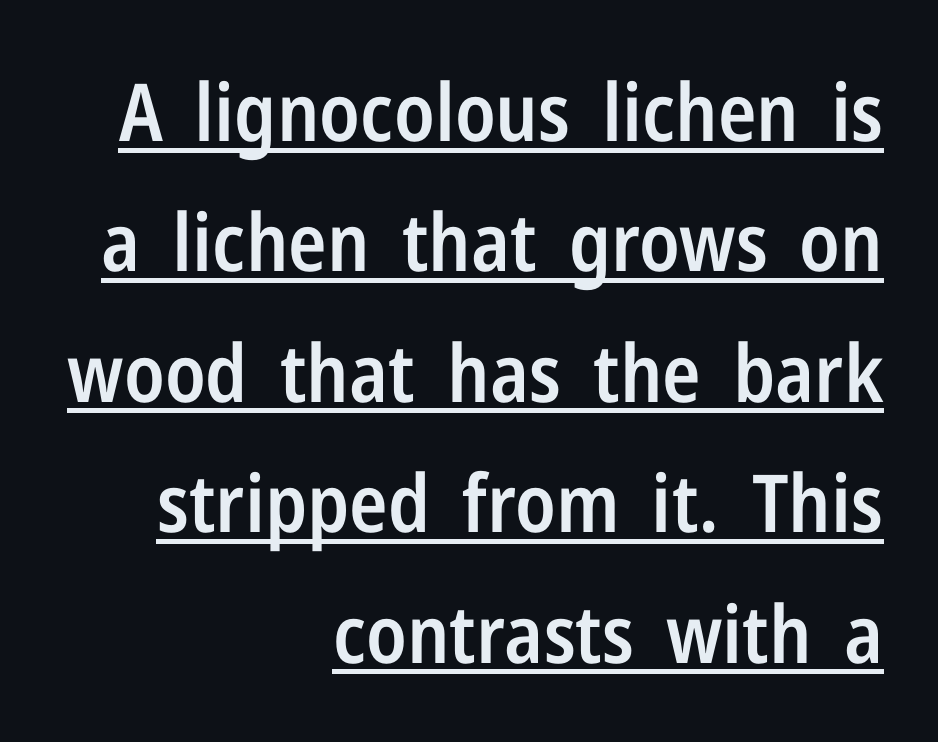
{"serif": "no", "italic": "no", "bold": "semi", "weight": "semibold", "width": "condensed", "stroke_contrast": "low", "x_height": "medium", "monospaced": "no", "underline": "yes", "align": "right", "line_spacing": "normal", "line_spacing_ratio": 1.63, "letter_spacing": "normal", "letter_spacing_em": 0.0, "glyph_px": 80}
